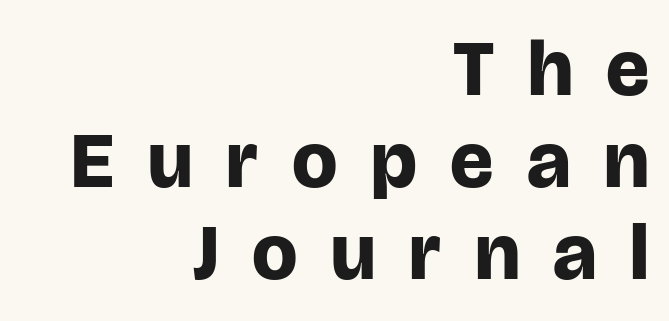
Students, note that the glyphs here are deliberately spaced far apart. Type style note: lacks serifs. These lines huddle together more closely than default settings would place them. Does the copy run flush right? Yes — the right margin is perfectly even. Its strokes are broad and dark, the hallmark of bold type.
